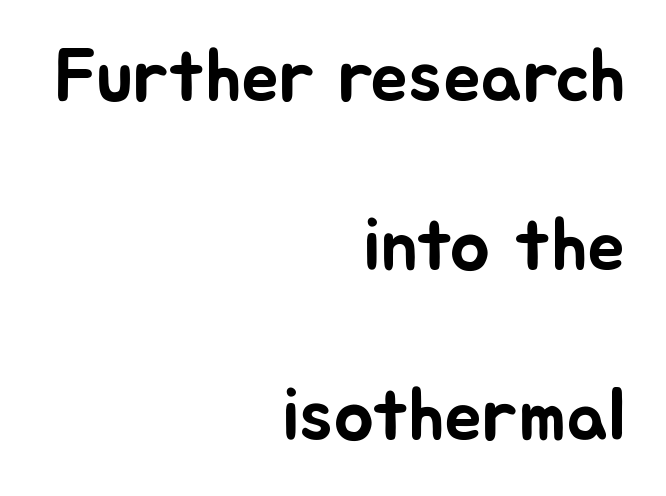
{"serif": "no", "italic": "no", "width": "normal", "stroke_contrast": "low", "x_height": "medium", "monospaced": "no", "underline": "no", "align": "right", "line_spacing": "loose", "line_spacing_ratio": 2.26, "letter_spacing": "normal", "letter_spacing_em": 0.0, "glyph_px": 75}
